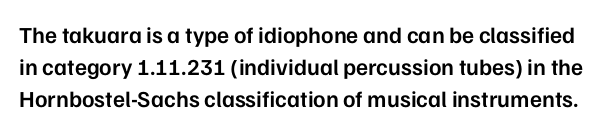
I'd describe the lettering as semibold — firm but not a full bold. Short note: letters normally spaced. Descenders are the only things crossing below the line. Unlike italic type, these characters show no tilt at all. Summary of vertical rhythm: regular, with standard interline spacing.
